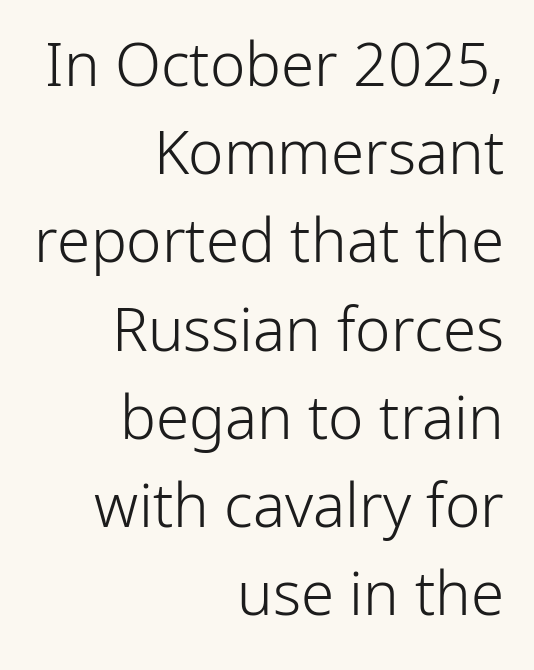
The image shows 60 px light sans-serif type, upright; set right-aligned, normal line spacing (1.47x), normal letter spacing, not underlined; low stroke contrast and a medium x-height.
